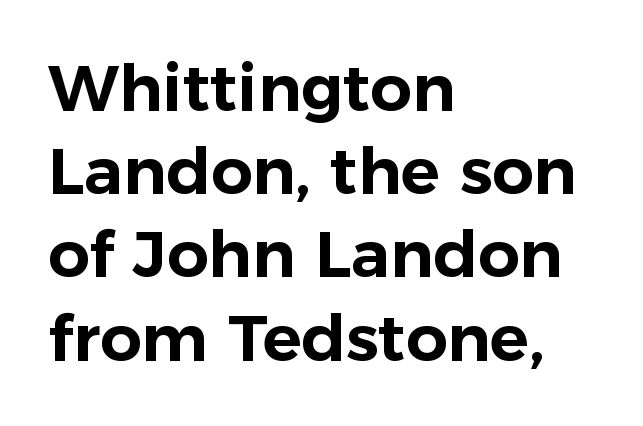
Every stem runs plumb, perpendicular to the baseline. There is no visible air inserted between adjacent glyphs. Just letters on the line, the space beneath them empty. Baseline-to-baseline distance is the conventional proportion of letter height. The rendering anchors every line to the left-hand side. Nothing sits at the stroke ends, so this counts as sans-serif.
